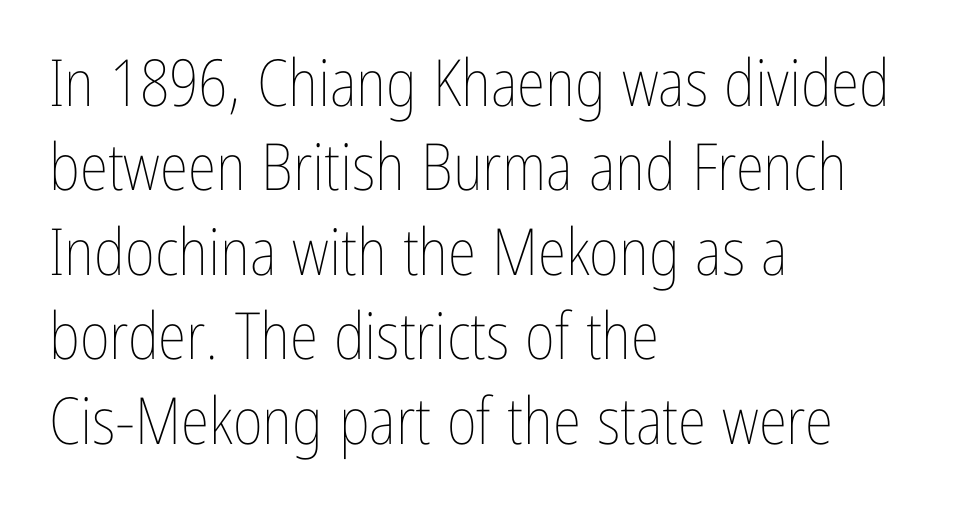
The image shows 65 px thin, condensed type, upright; set left-aligned, normal line spacing (1.3x), normal letter spacing, not underlined; low stroke contrast and a medium x-height.
